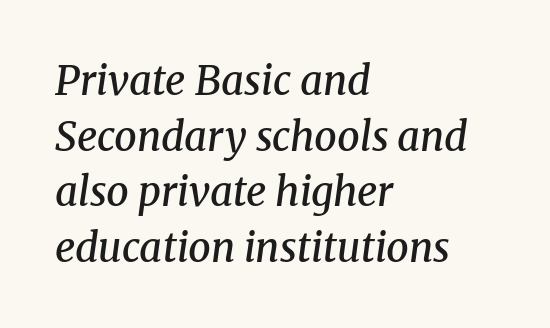
The image shows 40 px semibold serif type, italic (leaning right); set left-aligned, normal line spacing (1.39x), normal letter spacing, not underlined; medium stroke contrast and a medium x-height.
